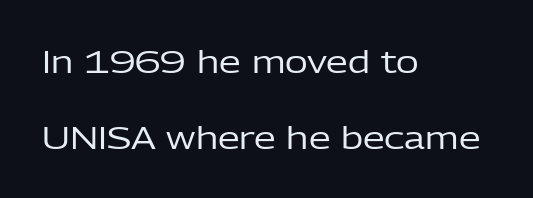
Q: Is the text bold? A: No.
Q: Is the text italic (slanted)? A: No, it is upright.
Q: Is the typeface a serif or a sans-serif typeface? A: Sans-serif.
Q: Is the text underlined? A: No.
Q: How is the paragraph aligned? A: Left-aligned.
Q: Is the spacing between letters normal or unusually wide? A: Normal.
Q: Is the spacing between lines tight, normal or loose? A: Loose.
Q: Width (condensed, normal, or wide)? A: Normal.
Q: Stroke contrast? A: Low.
Q: x-height? A: Medium.
Q: Monospaced? A: No.
